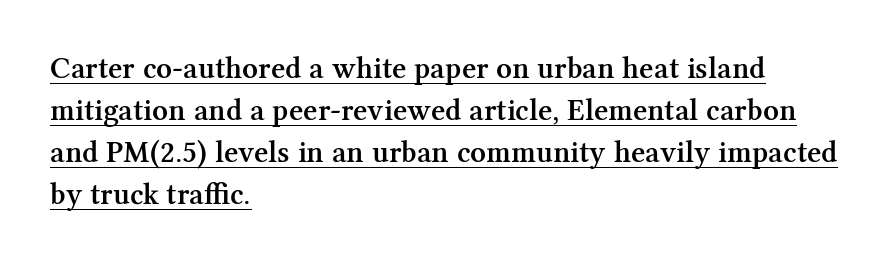
The image shows 31 px semibold serif type, upright; set left-aligned, normal line spacing (1.36x), normal letter spacing, underlined; medium stroke contrast and a medium x-height.
